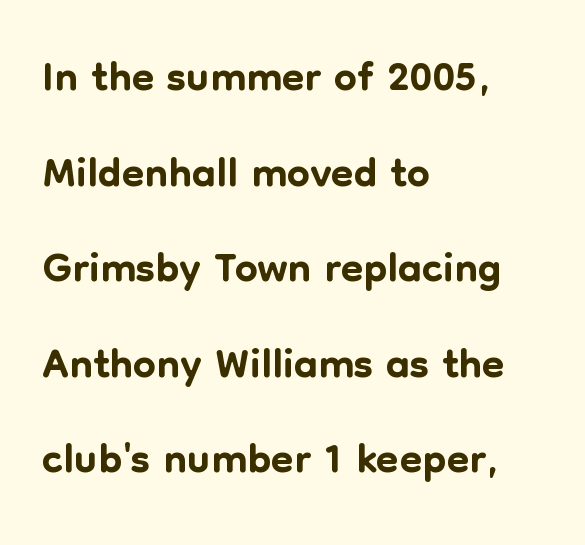
The image shows 65 px sans-serif type, upright; set left-aligned, normal line spacing (1.47x), normal letter spacing, not underlined; low stroke contrast and a medium x-height.
